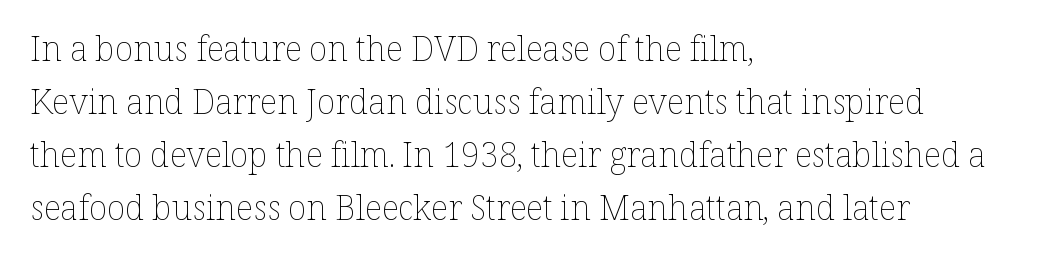
Q: Is the text bold? A: No.
Q: Is the text italic (slanted)? A: No, it is upright.
Q: Is the text underlined? A: No.
Q: How is the paragraph aligned? A: Left-aligned.
Q: Is the spacing between letters normal or unusually wide? A: Normal.
Q: Is the spacing between lines tight, normal or loose? A: Normal.
Q: Width (condensed, normal, or wide)? A: Normal.
Q: Stroke contrast? A: Low.
Q: x-height? A: Medium.
Q: Monospaced? A: No.
